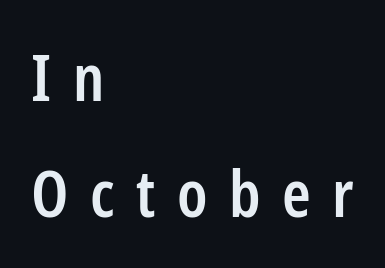
Q: Is the text bold? A: Semi-bold.
Q: Is the text italic (slanted)? A: No, it is upright.
Q: Is the typeface a serif or a sans-serif typeface? A: Sans-serif.
Q: Is the text underlined? A: No.
Q: How is the paragraph aligned? A: Left-aligned.
Q: Is the spacing between letters normal or unusually wide? A: Unusually wide.
Q: Width (condensed, normal, or wide)? A: Condensed.
Q: Stroke contrast? A: Low.
Q: x-height? A: Medium.
Q: Monospaced? A: No.
